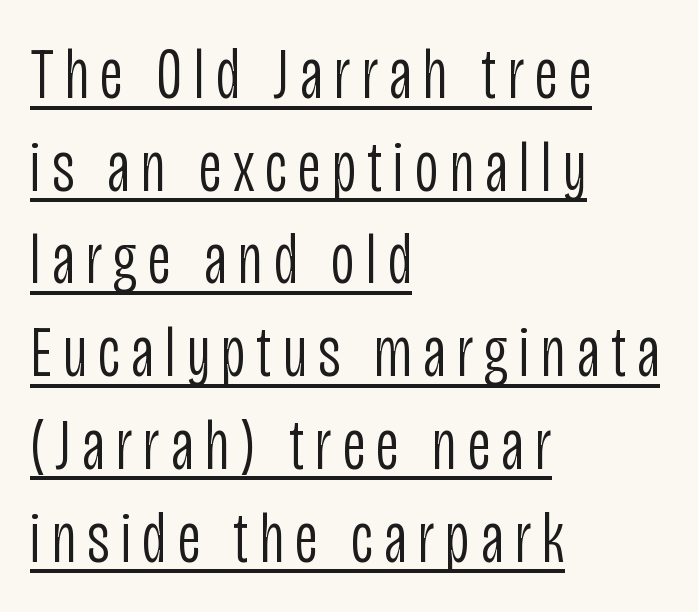
The image shows 73 px light, condensed sans-serif type, upright; set left-aligned, normal line spacing (1.27x), underlined; low stroke contrast and a large x-height.
